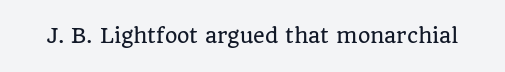
{"italic": "no", "underline": "no", "letter_spacing": "normal", "letter_spacing_em": 0.0, "glyph_px": 20}
